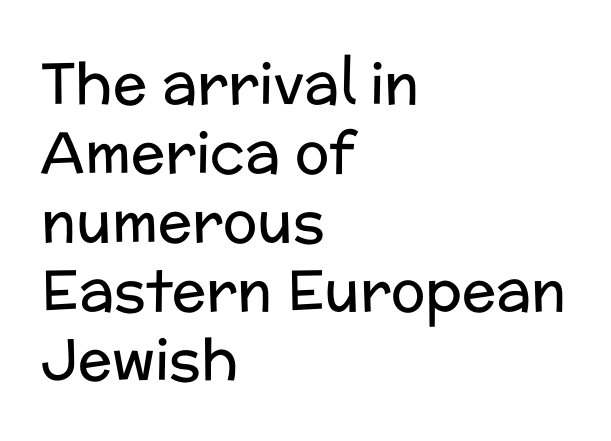
Spacing between characters is what you'd get straight out of the box. A typesetter would call this proportional, since set widths differ per character. I'd call this a sans setting — the letters go barefoot. Unlike italic type, these characters show no tilt at all.
